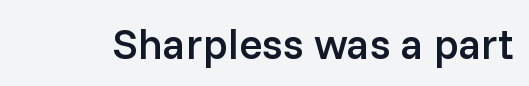
Nope, no serifs anywhere on these letters. Every letter is mildly thick-stroked: semibold rather than bold. It's the straight-up-and-down kind of type. The face used here is proportionally spaced, like ordinary book or web type. Tracking here is standard; glyphs follow each other at the usual distance. The specimen omits any rule beneath the text block's lines.
